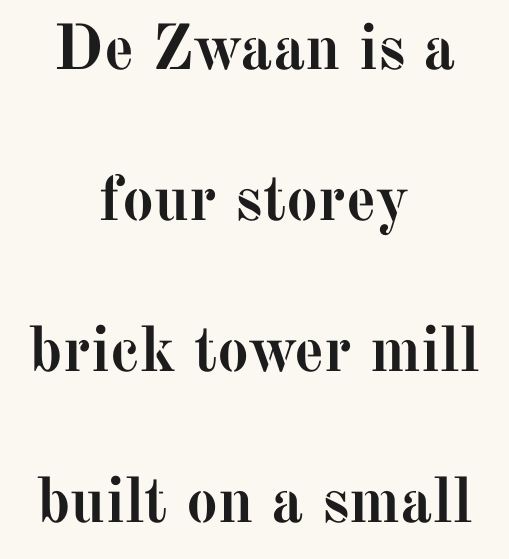
The image shows 64 px semibold serif type, upright; set centered, loose line spacing (2.36x), normal letter spacing, not underlined; medium stroke contrast and a medium x-height.
